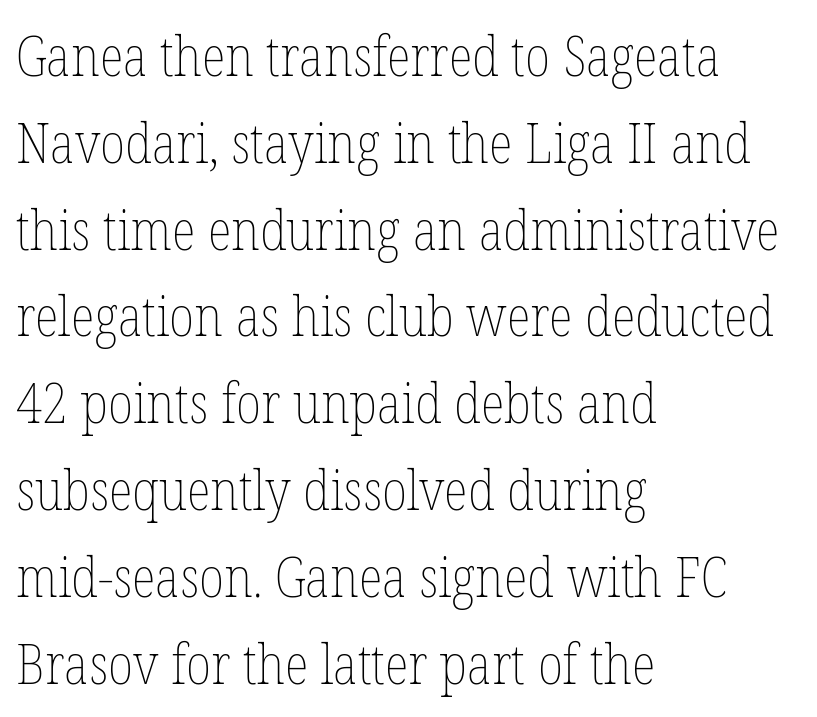
A typesetter would call this leading conventional body-copy spacing. Short note: letters normally spaced. Left-aligned paragraph, ragged on the right. No extra ink here — the face is not bold. Characters remain perfectly vertical along every line. Clear beneath every line of the passage.
